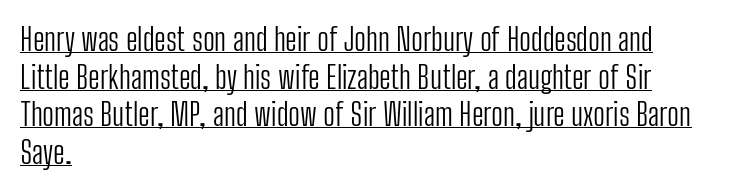
{"serif": "no", "italic": "no", "bold": "no", "weight": "light", "width": "condensed", "stroke_contrast": "low", "x_height": "medium", "monospaced": "no", "underline": "yes", "align": "left", "line_spacing_ratio": 1.21, "letter_spacing": "normal", "letter_spacing_em": 0.0, "glyph_px": 31}
